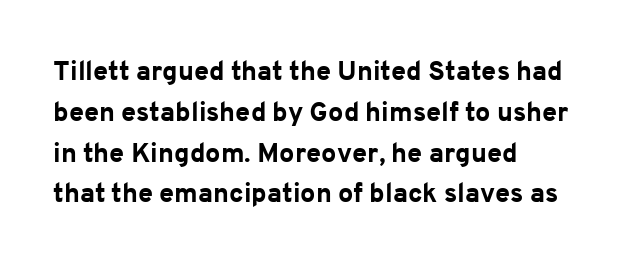
Q: Is the text bold? A: Yes.
Q: Is the text italic (slanted)? A: No, it is upright.
Q: Is the text underlined? A: No.
Q: How is the paragraph aligned? A: Left-aligned.
Q: Is the spacing between letters normal or unusually wide? A: Normal.
Q: Is the spacing between lines tight, normal or loose? A: Normal.
